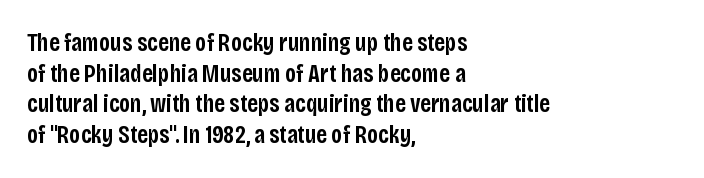
Q: Is the text bold? A: Semi-bold.
Q: Is the text italic (slanted)? A: No, it is upright.
Q: Is the text underlined? A: No.
Q: How is the paragraph aligned? A: Left-aligned.
Q: Is the spacing between letters normal or unusually wide? A: Normal.
